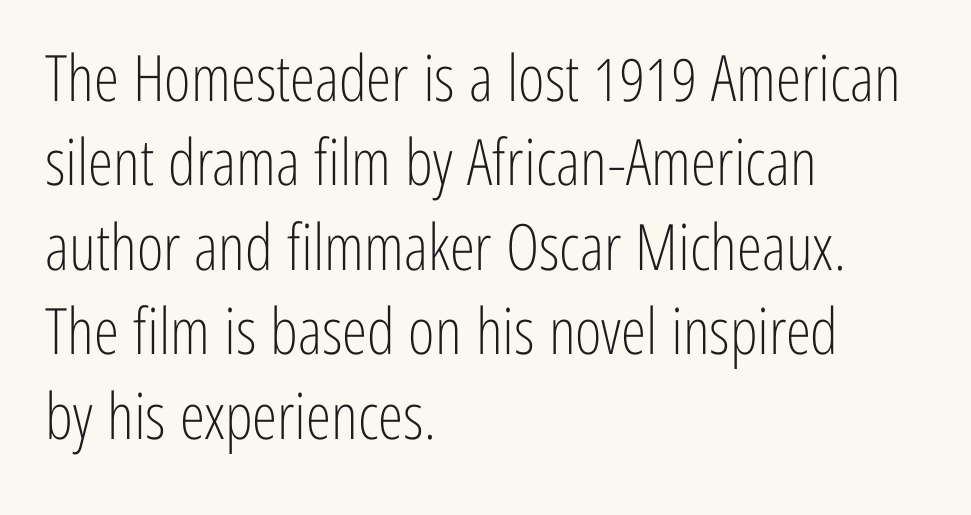
The image shows 64 px light, condensed sans-serif type, upright; set left-aligned, normal line spacing (1.32x), normal letter spacing, not underlined; low stroke contrast and a medium x-height.
